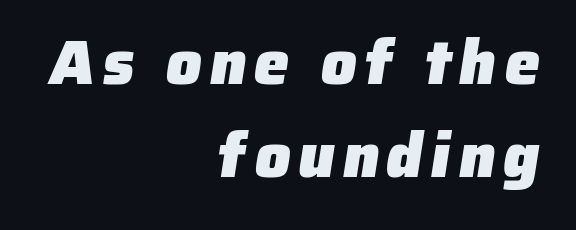
The image shows 63 px heavy sans-serif type; set right-aligned, normal line spacing (1.48x), not underlined; low stroke contrast and a medium x-height.
